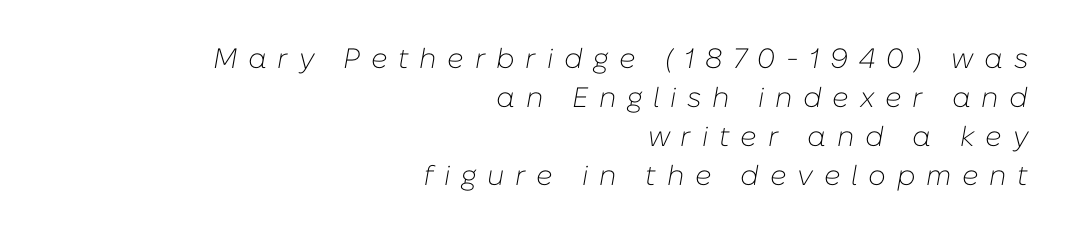
A typesetter would call this proportional, since set widths differ per character. Does extra space separate the letters? Yes, quite a lot of it. This is not heavy type; no bold has been used. There's an unmistakable incline to the writing here. Horizontal bands of white between lines are of average thickness. No word sits above an underline.
